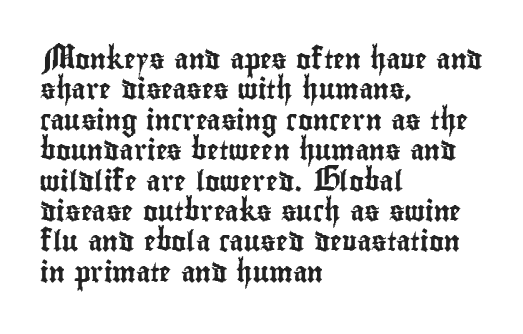
Characters follow at the spacing the type designer built in. The line-height multiplier appears to be the usual default. Just letters on the line, the space beneath them empty. It's the straight-up-and-down kind of type. Each line starts at the same left margin while the right side varies.
